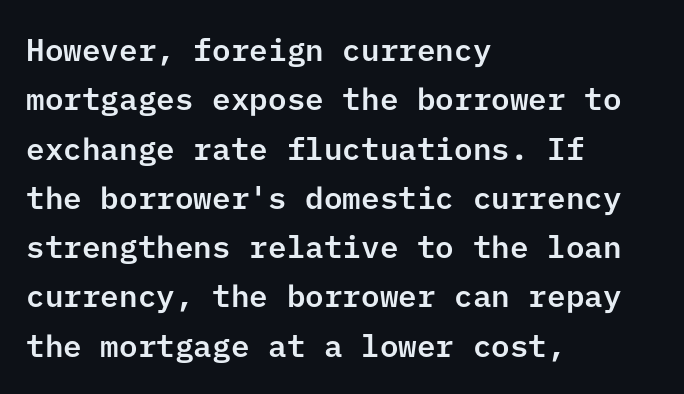
Q: Is the text italic (slanted)? A: No, it is upright.
Q: Is the typeface a serif or a sans-serif typeface? A: Sans-serif.
Q: Is the text underlined? A: No.
Q: How is the paragraph aligned? A: Left-aligned.
Q: Is the spacing between letters normal or unusually wide? A: Normal.
Q: Is the spacing between lines tight, normal or loose? A: Normal.
Q: Width (condensed, normal, or wide)? A: Normal.
Q: Stroke contrast? A: Low.
Q: x-height? A: Medium.
